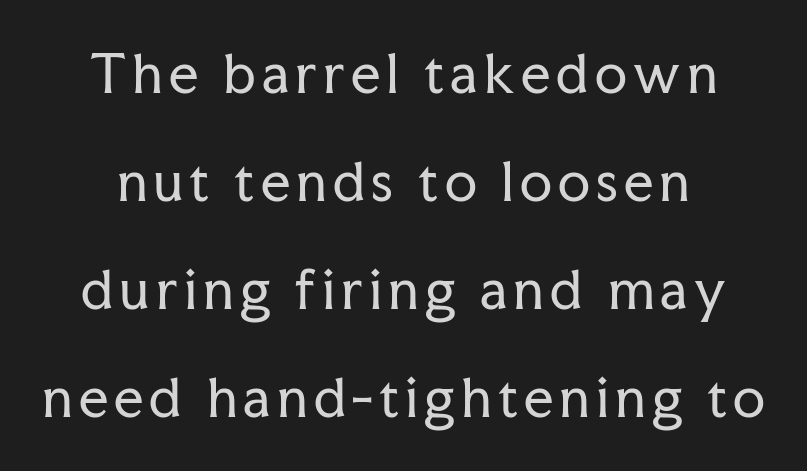
The gap between lines stays unmarked. Horizontal bands of white between lines are thick stripes. Character widths vary here, with narrow letters taking less room than wide ones. Weight: not bold — regular or lighter. The type sits square on the baseline with zero lean.
